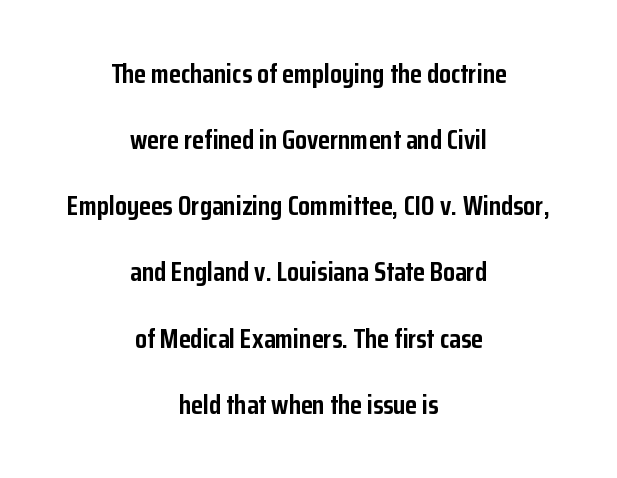
The image shows 27 px bold type, upright; set centered, loose line spacing (2.45x), normal letter spacing, not underlined.
